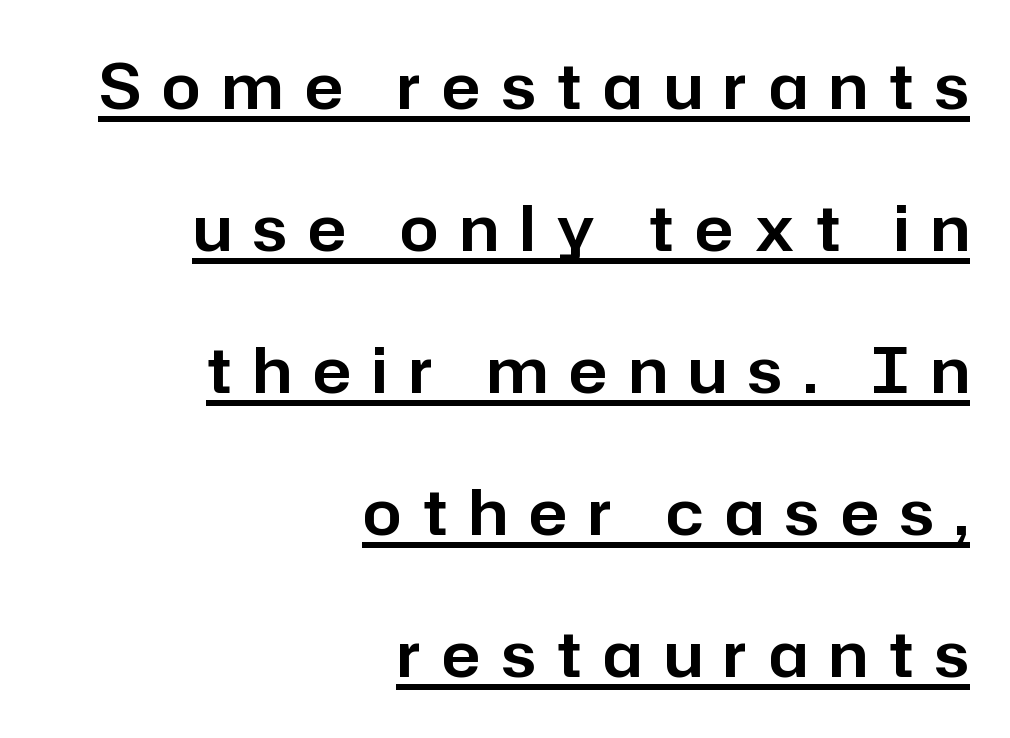
Look at the bottom of the vertical strokes: they stop flat, with no serifs. Beneath each row of characters lies a ruled line. These lines are rendered in a variable-pitch font. Someone cranked the tracking dial way up on this one. Nope, not italic — everything's standing straight. One glance says open: line gaps are wider than usual.
